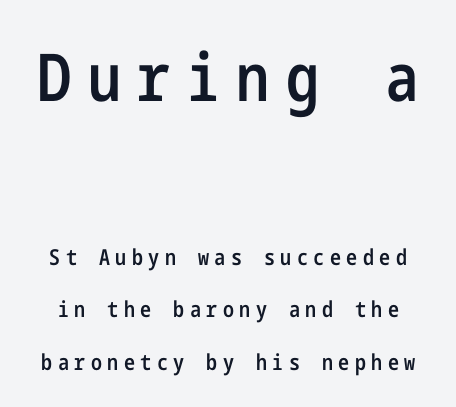
This layout puts the oversized block above and the modest block below. In terms of letterspacing, this is a distinctly airy, spread setting. The space beneath each line is pristine and unruled. The text was rendered using a sans face with plain stroke endings.
